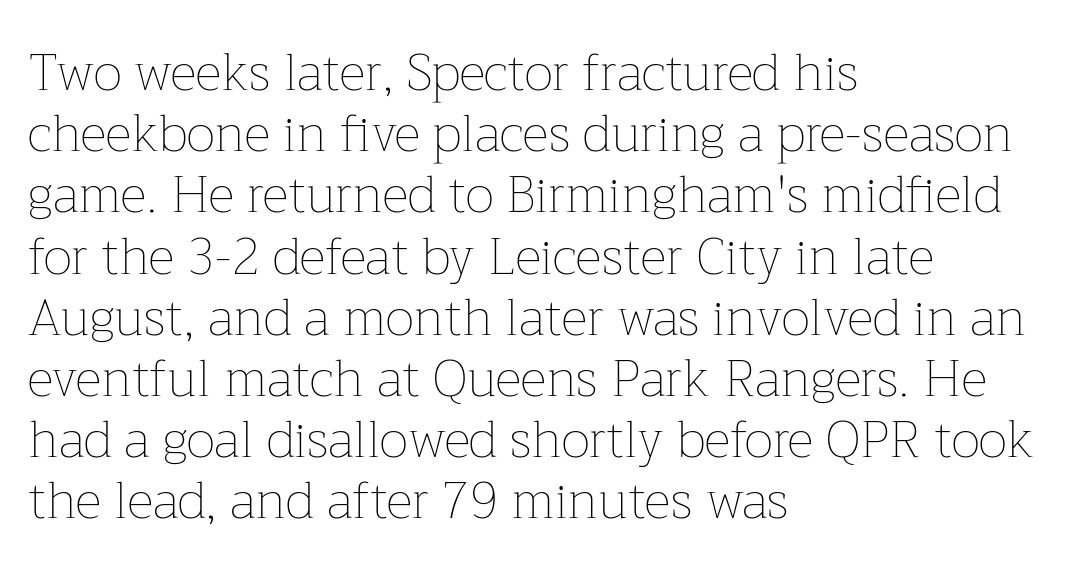
{"italic": "no", "bold": "no", "weight": "thin", "width": "normal", "stroke_contrast": "low", "x_height": "medium", "monospaced": "no", "underline": "no", "align": "left", "line_spacing_ratio": 1.2, "letter_spacing": "normal", "letter_spacing_em": 0.0, "glyph_px": 51}
